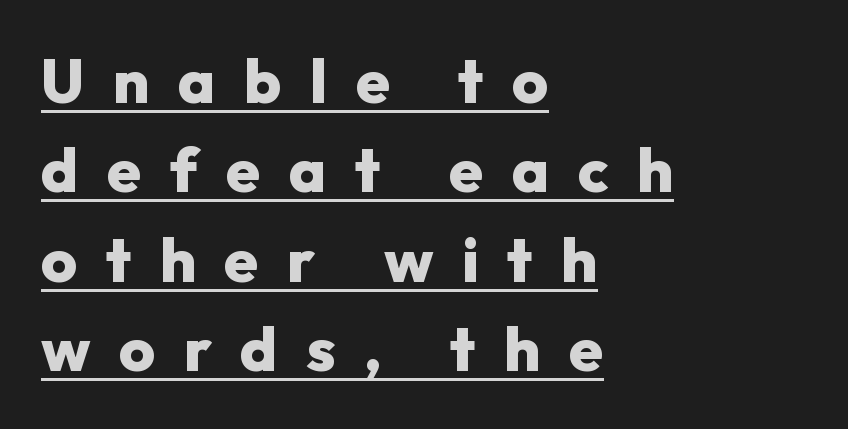
Look at the tracking — it's clearly loosened, letters drifting apart. The text block is weighted toward the left margin, trailing off unevenly rightward. Does a line run under the words? Yes, clearly. Serif or sans? Sans — the stroke terminals are bare. The type sits square on the baseline with zero lean.
